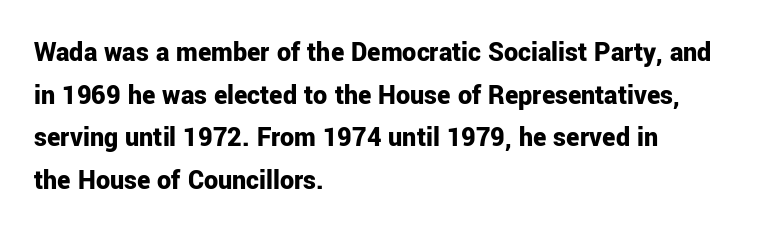
Q: Is the text bold? A: Yes.
Q: Is the text italic (slanted)? A: No, it is upright.
Q: Is the typeface a serif or a sans-serif typeface? A: Sans-serif.
Q: Is the text underlined? A: No.
Q: How is the paragraph aligned? A: Left-aligned.
Q: Is the spacing between letters normal or unusually wide? A: Normal.
Q: Is the spacing between lines tight, normal or loose? A: Normal.
Q: Width (condensed, normal, or wide)? A: Normal.
Q: Stroke contrast? A: Low.
Q: x-height? A: Medium.
Q: Monospaced? A: No.
